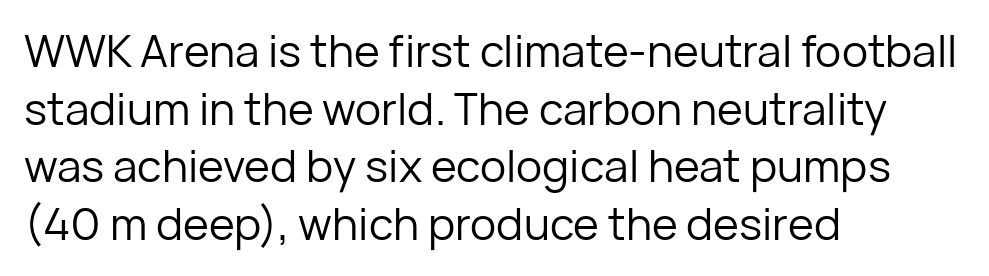
The image shows 44 px regular-weight sans-serif type, upright; set left-aligned, normal line spacing (1.31x), normal letter spacing, not underlined; low stroke contrast and a medium x-height.
